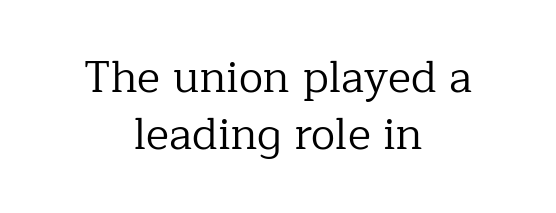
{"serif": "yes", "italic": "no", "bold": "no", "weight": "regular", "width": "normal", "stroke_contrast": "low", "x_height": "medium", "monospaced": "no", "underline": "no", "align": "center", "line_spacing": "normal", "line_spacing_ratio": 1.3, "letter_spacing": "normal", "letter_spacing_em": 0.0, "glyph_px": 44}
